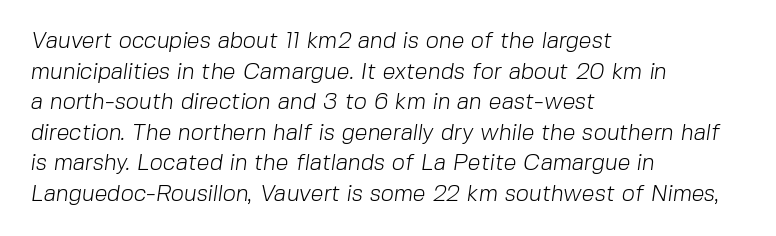
{"bold": "no", "underline": "no", "align": "left", "line_spacing": "normal", "line_spacing_ratio": 1.33, "letter_spacing": "normal", "letter_spacing_em": 0.0, "glyph_px": 23}
